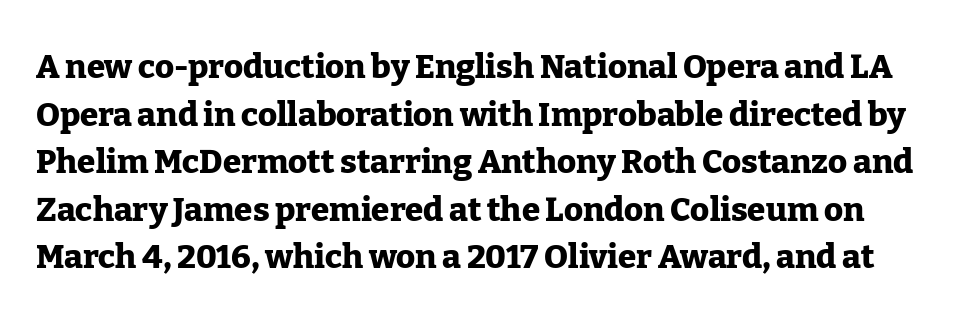
Looks like regular typesetting: each glyph gets only the width it needs. This sample uses an upright cut, with every glyph sitting square on the baseline. This block has exactly the height ordinary leading produces. The gap between lines stays unmarked. Summary of weight: heavy, a full bold. A typesetter would call this zero additional tracking.
